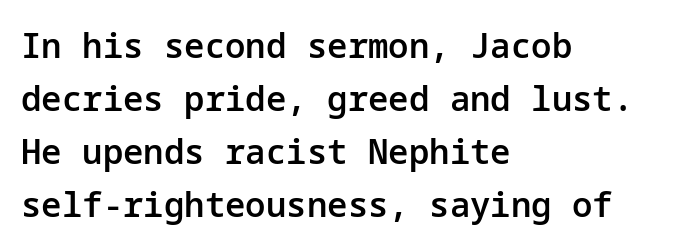
{"serif": "no", "italic": "no", "bold": "semi", "weight": "semibold", "width": "normal", "stroke_contrast": "low", "x_height": "medium", "underline": "no", "align": "left", "line_spacing": "normal", "line_spacing_ratio": 1.56, "letter_spacing": "normal", "letter_spacing_em": 0.0, "glyph_px": 34}
